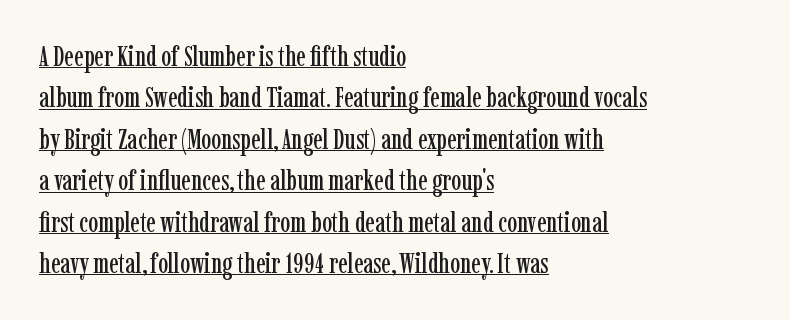
{"serif": "yes", "italic": "no", "width": "condensed", "stroke_contrast": "low", "x_height": "medium", "monospaced": "no", "underline": "yes", "align": "left", "line_spacing": "normal", "line_spacing_ratio": 1.48, "letter_spacing": "normal", "letter_spacing_em": 0.0, "glyph_px": 28}
